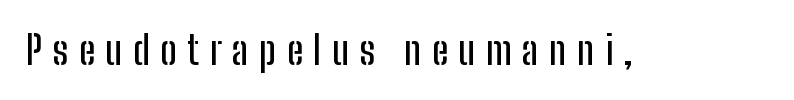
Glance below the letters and you will spot only blank space. Varying glyph widths throughout — classic text-font behaviour. A typesetter would label this face a sans. Honestly, the letter spacing is so wide it's the main thing you notice.
